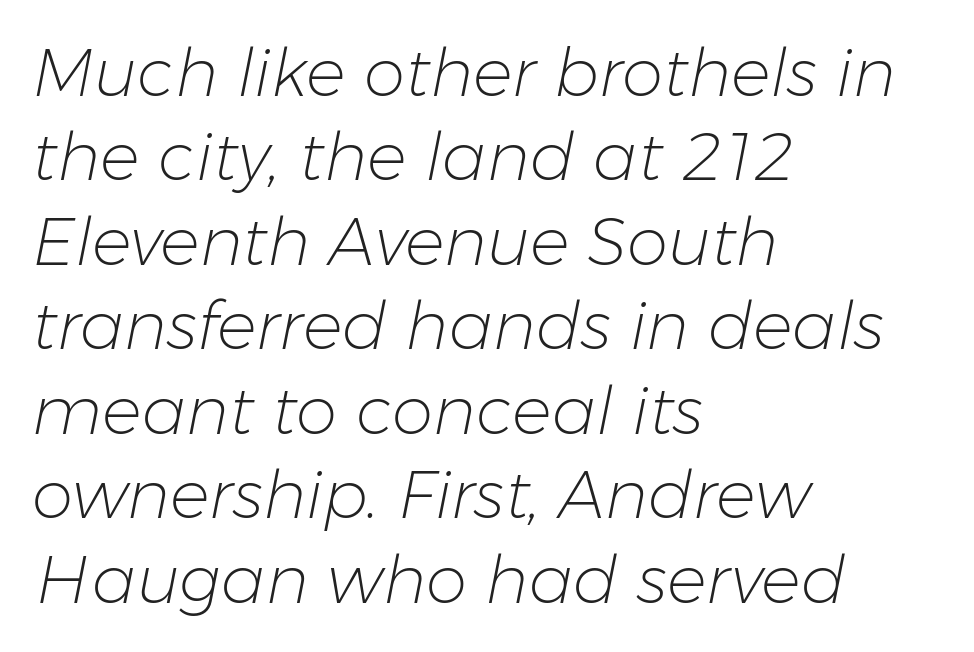
The image shows 66 px light type, italic (leaning right); set left-aligned, normal line spacing (1.28x), normal letter spacing, not underlined; low stroke contrast and a medium x-height.
